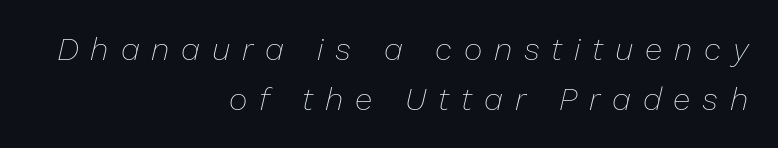
{"italic": "yes", "lean": "right", "slant_degrees": 13, "bold": "no", "weight": "thin", "width": "normal", "stroke_contrast": "low", "x_height": "medium", "monospaced": "no", "underline": "no", "align": "right", "line_spacing": "normal", "line_spacing_ratio": 1.56, "letter_spacing": "wide", "letter_spacing_em": 0.37, "glyph_px": 32}
